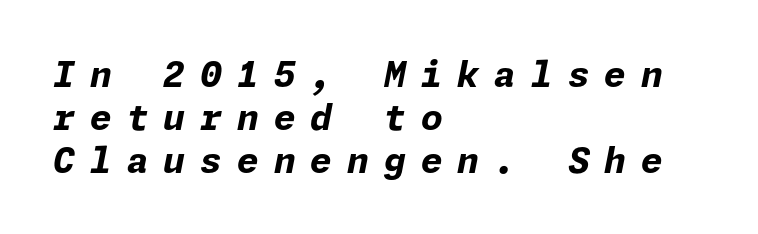
The image shows 35 px bold type, italic (leaning right); set left-aligned, line spacing 1.23x, unusually wide letter spacing (+0.43 em), not underlined; low stroke contrast and a medium x-height.
